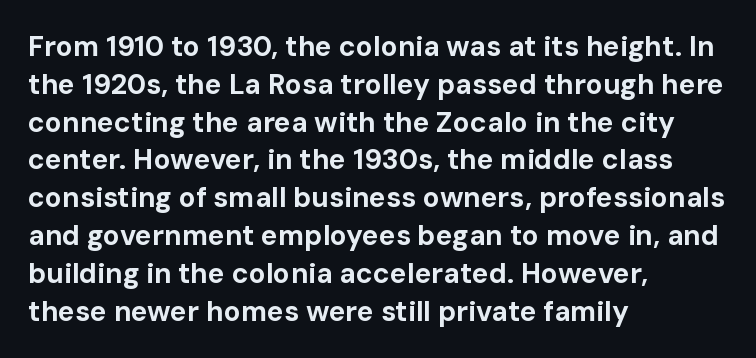
The image shows 28 px bold sans-serif type, upright; set left-aligned, normal line spacing (1.35x), normal letter spacing, not underlined; low stroke contrast and a medium x-height.
